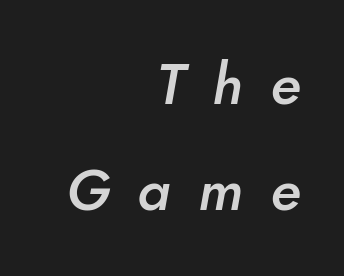
The image shows 58 px semibold type, italic (leaning right); set right-aligned, line spacing 1.83x, unusually wide letter spacing (+0.47 em), not underlined; low stroke contrast and a small x-height.
